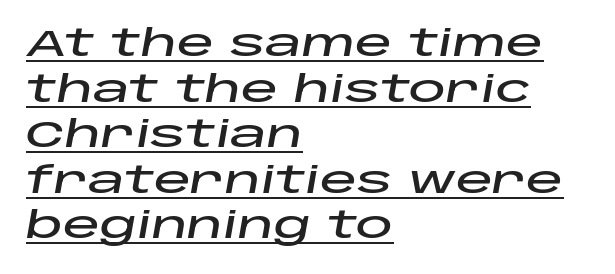
What stands out about the letter spacing? Nothing — it is the standard amount. This sample has the flowing, uneven cadence of proportional lettering. A baseline rule has been typeset under these characters. There's an unmistakable incline to the writing here. Leftover space on each line is placed entirely after the last word.
